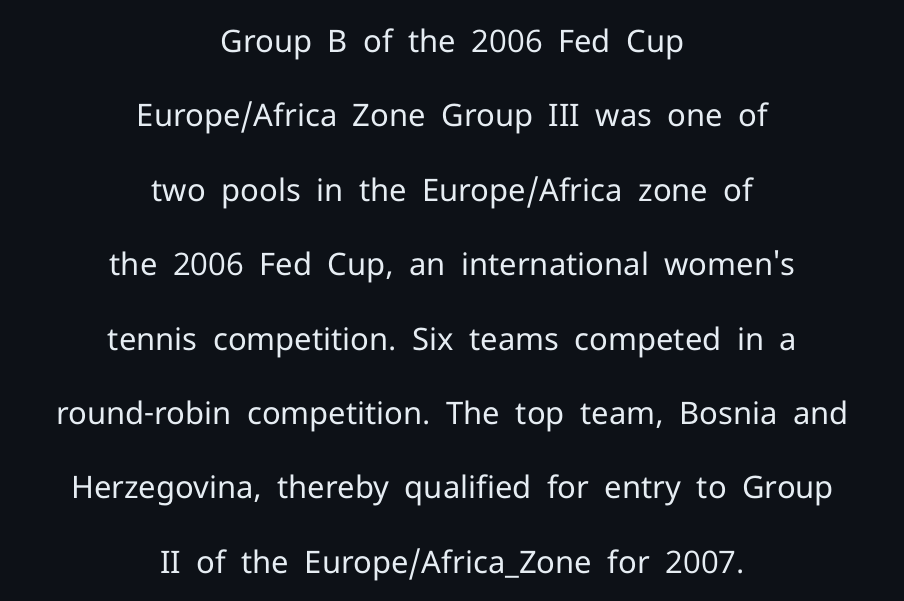
Q: Is the text bold? A: No.
Q: Is the text italic (slanted)? A: No, it is upright.
Q: Is the typeface a serif or a sans-serif typeface? A: Sans-serif.
Q: Is the text underlined? A: No.
Q: How is the paragraph aligned? A: Centered.
Q: Is the spacing between letters normal or unusually wide? A: Normal.
Q: Is the spacing between lines tight, normal or loose? A: Loose.
Q: Width (condensed, normal, or wide)? A: Normal.
Q: Stroke contrast? A: Low.
Q: x-height? A: Medium.
Q: Monospaced? A: No.
